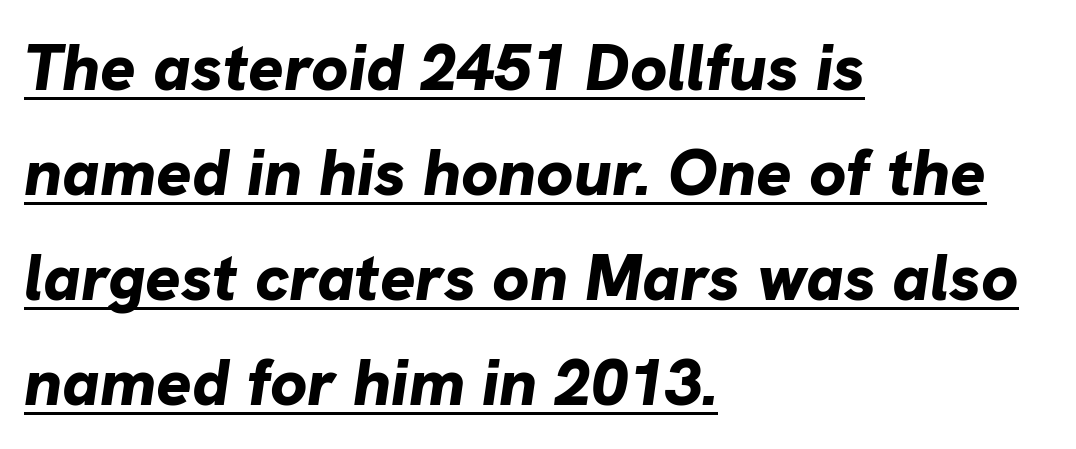
{"italic": "yes", "lean": "right", "slant_degrees": 8, "bold": "yes", "weight": "bold", "width": "normal", "stroke_contrast": "low", "x_height": "medium", "monospaced": "no", "underline": "yes", "align": "left", "line_spacing": "normal", "line_spacing_ratio": 1.59, "letter_spacing": "normal", "letter_spacing_em": 0.0, "glyph_px": 66}
